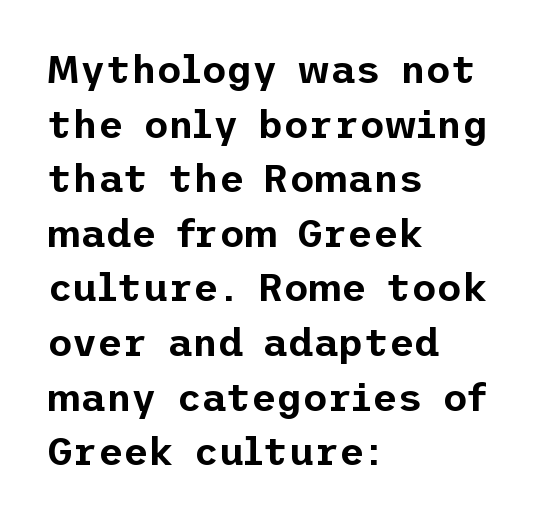
{"serif": "no", "italic": "no", "width": "normal", "stroke_contrast": "low", "x_height": "medium", "underline": "no", "align": "left", "line_spacing": "normal", "line_spacing_ratio": 1.4, "letter_spacing": "normal", "letter_spacing_em": 0.0, "glyph_px": 39}
